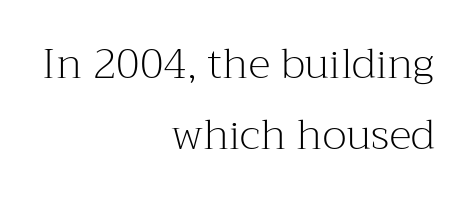
The image shows 42 px light serif type, upright; set right-aligned, normal line spacing (1.68x), normal letter spacing, not underlined; medium stroke contrast and a medium x-height.
